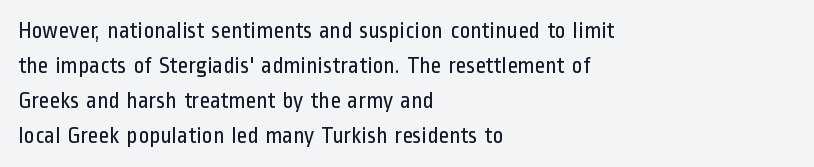
Q: Is the text bold? A: No.
Q: Is the text italic (slanted)? A: No, it is upright.
Q: Is the text underlined? A: No.
Q: How is the paragraph aligned? A: Left-aligned.
Q: Is the spacing between letters normal or unusually wide? A: Normal.
Q: Is the spacing between lines tight, normal or loose? A: Normal.
